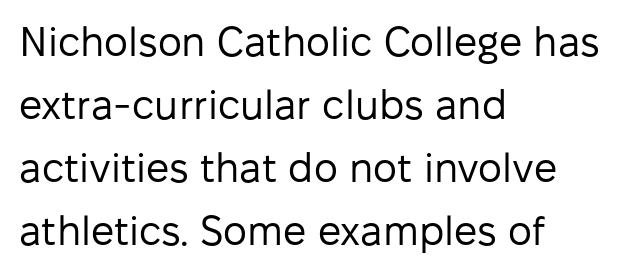
Q: Is the text bold? A: No.
Q: Is the text italic (slanted)? A: No, it is upright.
Q: Is the typeface a serif or a sans-serif typeface? A: Sans-serif.
Q: Is the text underlined? A: No.
Q: How is the paragraph aligned? A: Left-aligned.
Q: Is the spacing between letters normal or unusually wide? A: Normal.
Q: Is the spacing between lines tight, normal or loose? A: Normal.
Q: Width (condensed, normal, or wide)? A: Normal.
Q: Stroke contrast? A: Low.
Q: x-height? A: Medium.
Q: Monospaced? A: No.
